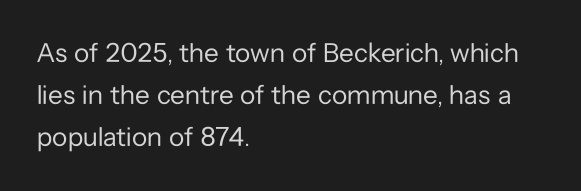
The image shows 27 px text type, upright; set left-aligned, normal line spacing (1.56x), normal letter spacing, not underlined.
